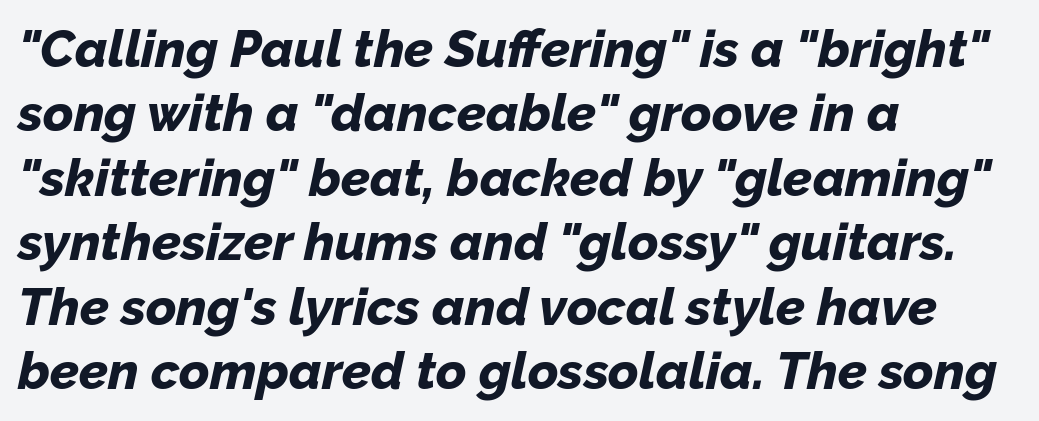
Posture: slanted. Does extra space separate the letters? No, they use regular spacing. Underline: absent. A dark, heavy texture on the line: the type is bold. Each letter keeps its own natural width here, so spacing adapts to shape. If you drew a ruler down the left edge, every line would touch it.
